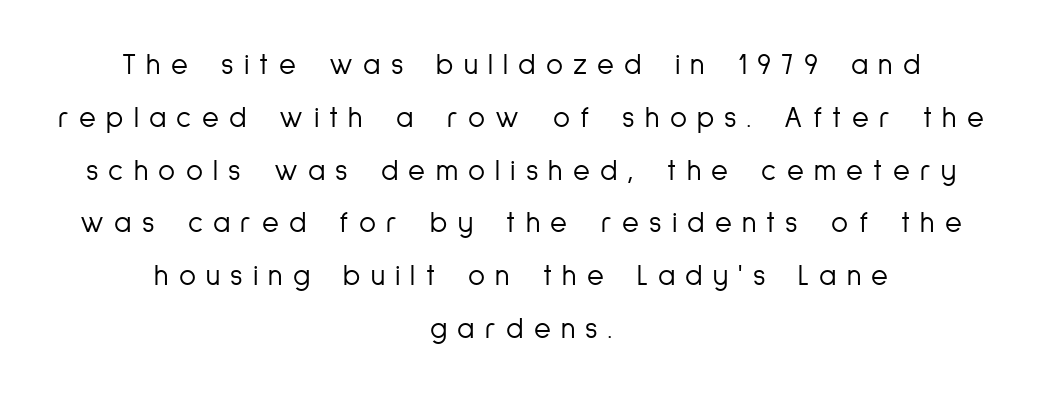
The image shows 29 px light, condensed sans-serif type, upright; set centered, line spacing 1.82x, unusually wide letter spacing (+0.35 em), not underlined; low stroke contrast and a medium x-height.
